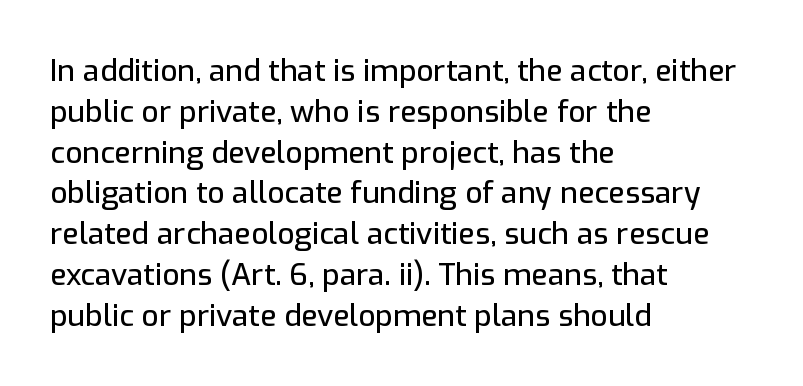
The image shows 30 px sans-serif type, upright; set left-aligned, normal line spacing (1.36x), normal letter spacing, not underlined; low stroke contrast and a medium x-height.
